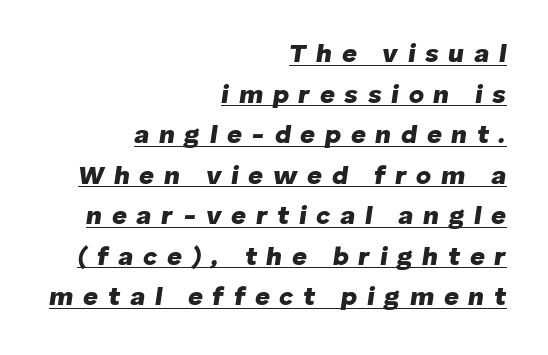
Q: Is the text bold? A: Yes.
Q: Is the text italic (slanted)? A: Yes, it leans right by about 8 degrees.
Q: Is the text underlined? A: Yes.
Q: How is the paragraph aligned? A: Right-aligned.
Q: Is the spacing between letters normal or unusually wide? A: Unusually wide.
Q: Is the spacing between lines tight, normal or loose? A: Normal.
